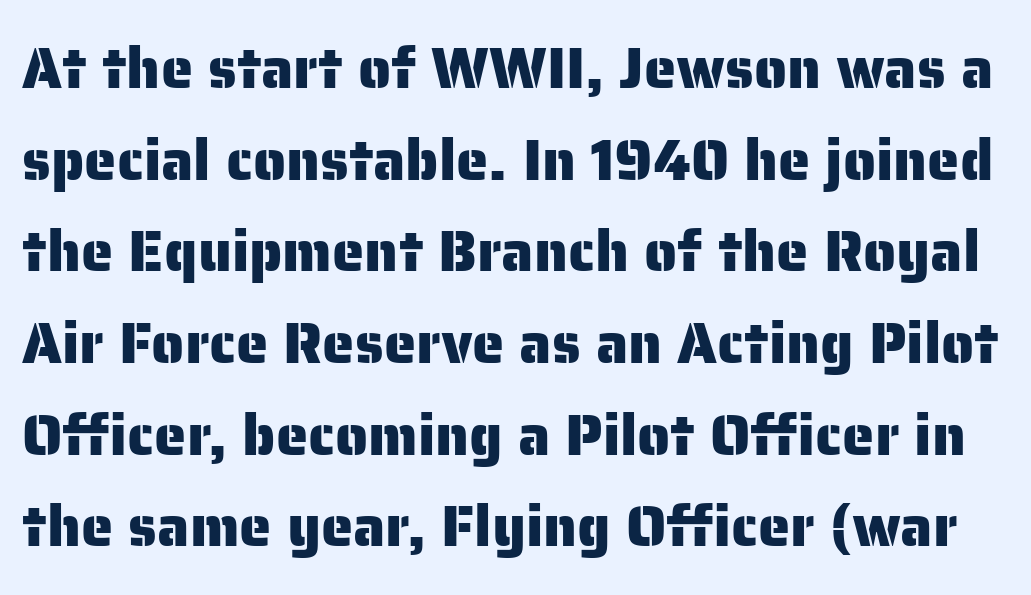
Q: Is the text italic (slanted)? A: No, it is upright.
Q: Is the typeface a serif or a sans-serif typeface? A: Sans-serif.
Q: Is the text underlined? A: No.
Q: Is the spacing between letters normal or unusually wide? A: Normal.
Q: Is the spacing between lines tight, normal or loose? A: Normal.
Q: Width (condensed, normal, or wide)? A: Normal.
Q: Stroke contrast? A: Low.
Q: x-height? A: Medium.
Q: Monospaced? A: No.
